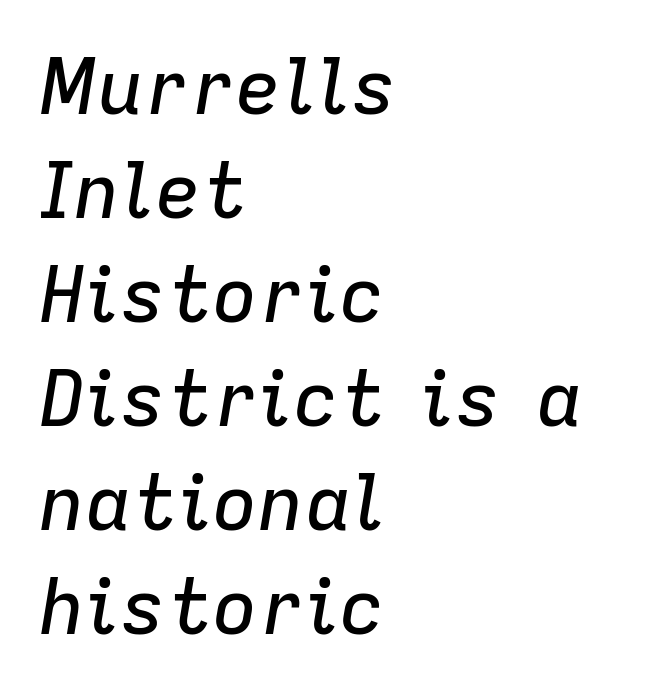
Spacing between characters is what you'd get straight out of the box. This rendering features lettering with no underline. Normally led — the rows are evenly, conventionally spaced. Tall strokes in this sample are angled rather than plumb. The rag falls on the right side of this text block. Character widths vary here, with narrow letters taking less room than wide ones.
